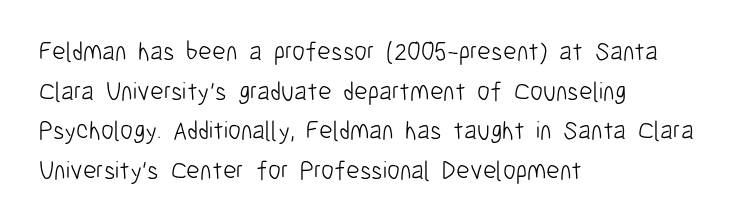
{"italic": "no", "bold": "no", "underline": "no", "align": "left", "line_spacing": "normal", "line_spacing_ratio": 1.52, "letter_spacing": "normal", "letter_spacing_em": 0.0, "glyph_px": 26}
